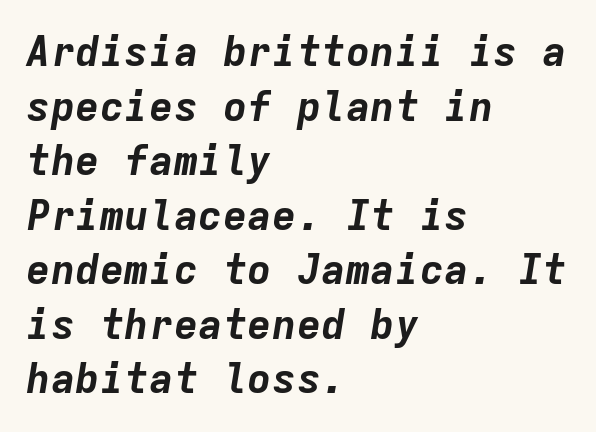
Q: Is the text bold? A: Yes.
Q: Is the text italic (slanted)? A: Yes, it leans right by about 9 degrees.
Q: Is the text underlined? A: No.
Q: How is the paragraph aligned? A: Left-aligned.
Q: Is the spacing between letters normal or unusually wide? A: Normal.
Q: Is the spacing between lines tight, normal or loose? A: Normal.
Q: Width (condensed, normal, or wide)? A: Normal.
Q: Stroke contrast? A: Low.
Q: x-height? A: Medium.
Q: Monospaced? A: Yes.
